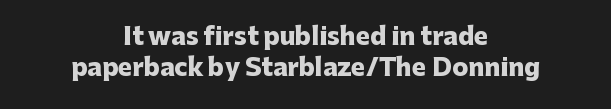
The whitespace from short lines is split evenly between both sides. Tracking here is standard; glyphs follow each other at the usual distance. Quick note: interline space is typical. What weight is shown? A full bold with thick strokes. The zone under the glyphs is completely vacant.
